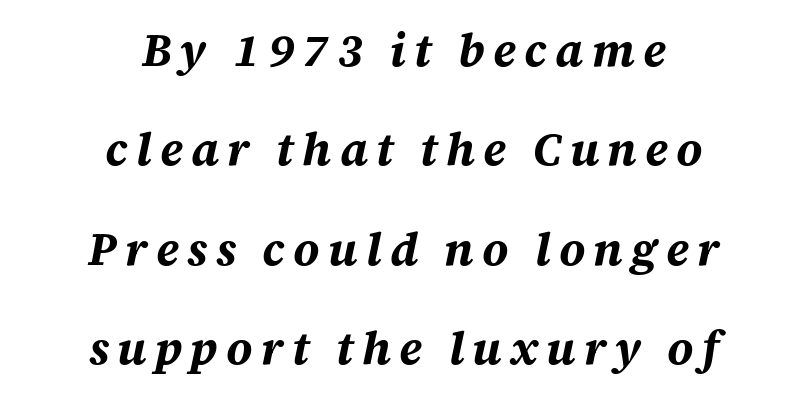
Style check: oblique. The face used here has the dense, thick strokes of a bold. Which margin do the lines hug? Neither — every line sits in the middle. The rendering uses natural spacing where letterforms have individual widths. The vertical gap from one line to the next is large. The passage shown is not underscored anywhere.
